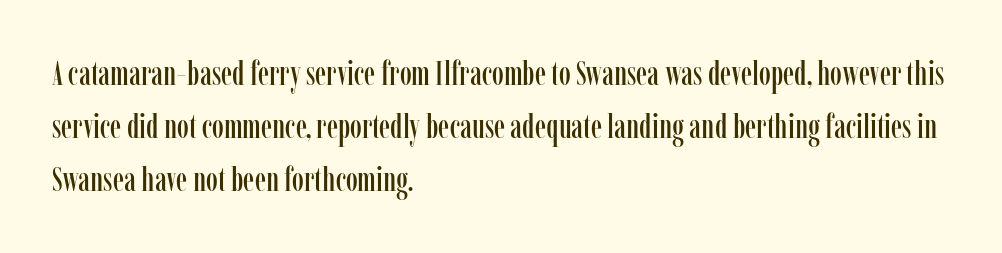
{"serif": "yes", "italic": "no", "width": "condensed", "stroke_contrast": "low", "x_height": "medium", "monospaced": "no", "underline": "no", "align": "left", "line_spacing": "normal", "line_spacing_ratio": 1.56, "letter_spacing": "normal", "letter_spacing_em": 0.0, "glyph_px": 34}
